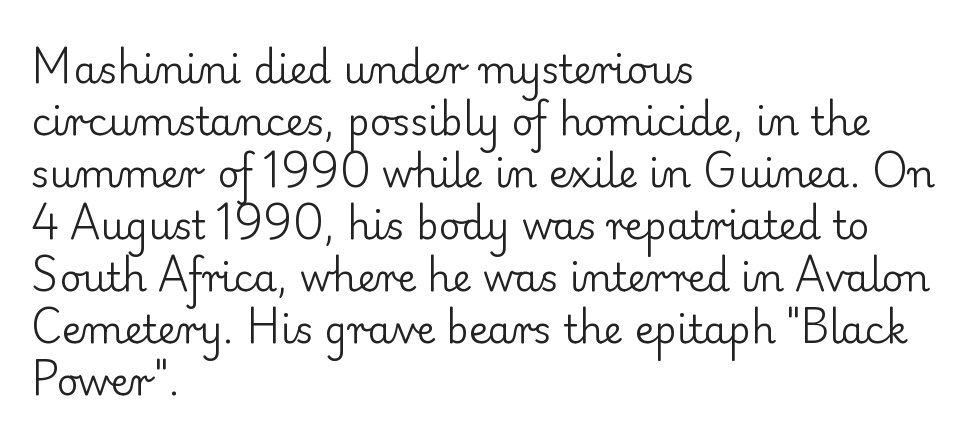
Q: Is the text bold? A: No.
Q: Is the text italic (slanted)? A: No, it is upright.
Q: Is the typeface a serif or a sans-serif typeface? A: Serif.
Q: Is the text underlined? A: No.
Q: How is the paragraph aligned? A: Left-aligned.
Q: Is the spacing between letters normal or unusually wide? A: Normal.
Q: Is the spacing between lines tight, normal or loose? A: Normal.
Q: Width (condensed, normal, or wide)? A: Normal.
Q: Stroke contrast? A: Low.
Q: x-height? A: Small.
Q: Monospaced? A: No.
